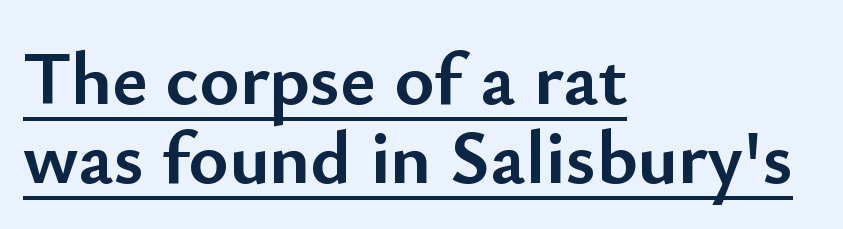
Q: Is the text bold? A: Yes.
Q: Is the text italic (slanted)? A: No, it is upright.
Q: Is the typeface a serif or a sans-serif typeface? A: Sans-serif.
Q: Is the text underlined? A: Yes.
Q: How is the paragraph aligned? A: Left-aligned.
Q: Is the spacing between letters normal or unusually wide? A: Normal.
Q: Is the spacing between lines tight, normal or loose? A: Tight.
Q: Width (condensed, normal, or wide)? A: Normal.
Q: Stroke contrast? A: Low.
Q: x-height? A: Small.
Q: Monospaced? A: No.
